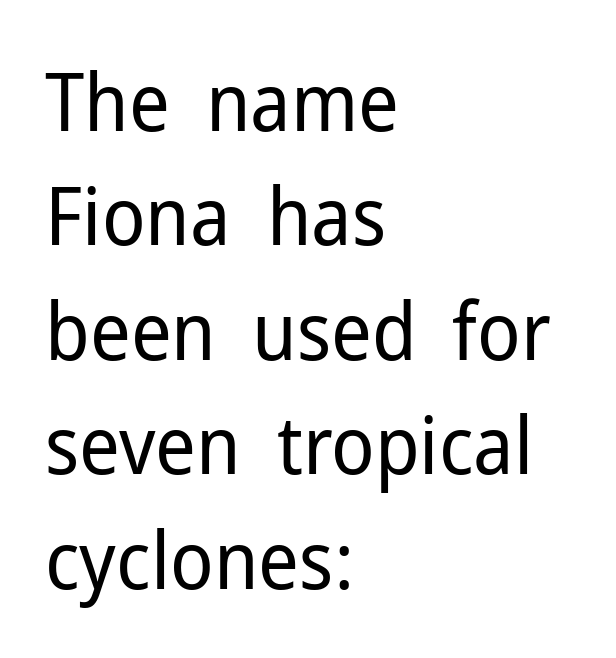
Q: Is the text bold? A: No.
Q: Is the text italic (slanted)? A: No, it is upright.
Q: Is the typeface a serif or a sans-serif typeface? A: Sans-serif.
Q: Is the text underlined? A: No.
Q: How is the paragraph aligned? A: Left-aligned.
Q: Is the spacing between letters normal or unusually wide? A: Normal.
Q: Is the spacing between lines tight, normal or loose? A: Normal.
Q: Width (condensed, normal, or wide)? A: Normal.
Q: Stroke contrast? A: Low.
Q: x-height? A: Medium.
Q: Monospaced? A: No.
